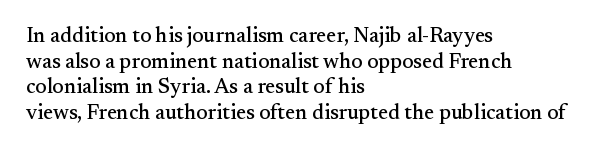
{"italic": "no", "underline": "no", "align": "left", "line_spacing_ratio": 1.22, "letter_spacing": "normal", "letter_spacing_em": 0.0, "glyph_px": 21}
